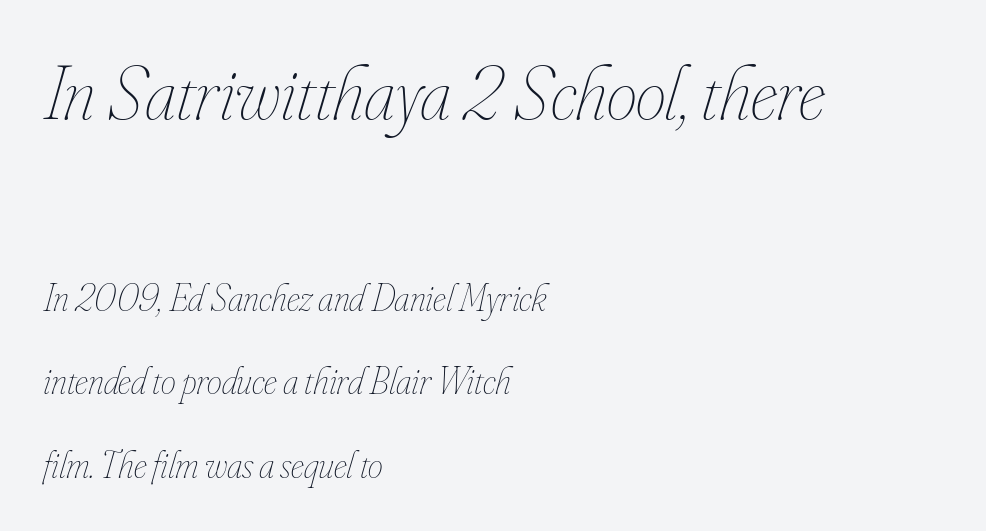
{"italic": "yes", "lean": "right", "slant_degrees": 16, "bold": "no", "weight": "thin", "width": "condensed", "stroke_contrast": "low", "x_height": "small", "monospaced": "no", "underline": "no", "align": "left", "line_spacing": "loose", "line_spacing_ratio": 2.19, "letter_spacing": "normal", "letter_spacing_em": 0.0, "larger_block": "first", "size_ratio": 2.03, "glyph_px": 77}
